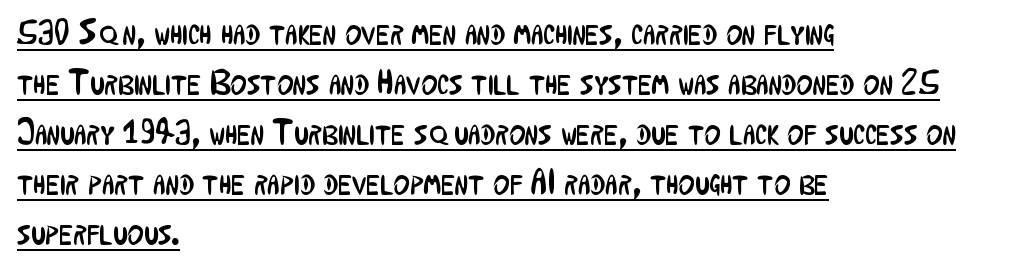
Spacing verdict: proportional, widths tailored to each character. Somebody hit Ctrl+U on this one — the words are underlined. The leading is moderate, giving the passage an even texture. The passage shown has conventional tracking throughout. Note: no serifs on the glyphs.
